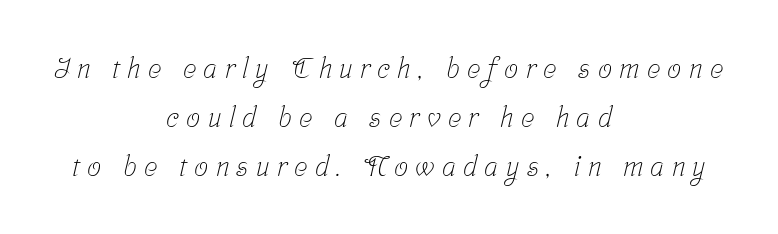
Q: Is the text bold? A: No.
Q: Is the typeface a serif or a sans-serif typeface? A: Serif.
Q: Is the text underlined? A: No.
Q: How is the paragraph aligned? A: Centered.
Q: Is the spacing between letters normal or unusually wide? A: Unusually wide.
Q: Width (condensed, normal, or wide)? A: Condensed.
Q: Stroke contrast? A: Low.
Q: x-height? A: Medium.
Q: Monospaced? A: No.
